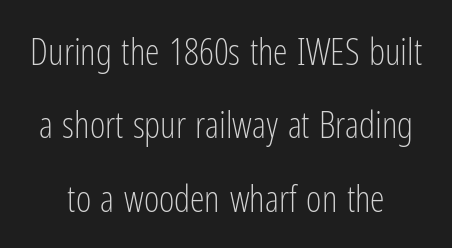
{"serif": "no", "italic": "no", "bold": "no", "weight": "light", "width": "condensed", "stroke_contrast": "low", "x_height": "medium", "monospaced": "no", "underline": "no", "line_spacing": "loose", "line_spacing_ratio": 1.98, "letter_spacing": "normal", "letter_spacing_em": 0.0, "glyph_px": 37}
